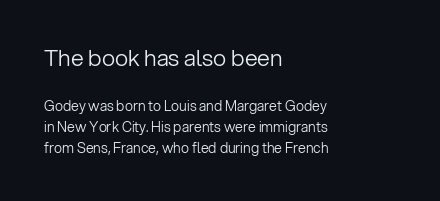
Words appear dense and cohesive because spacing is normal. Bigger letters appear in the top chunk; the bottom chunk is reduced. The lettering holds an erect, upright posture throughout. Descenders hang freely into open space. Notice how the passage keeps a crisp vertical edge on the left only.
